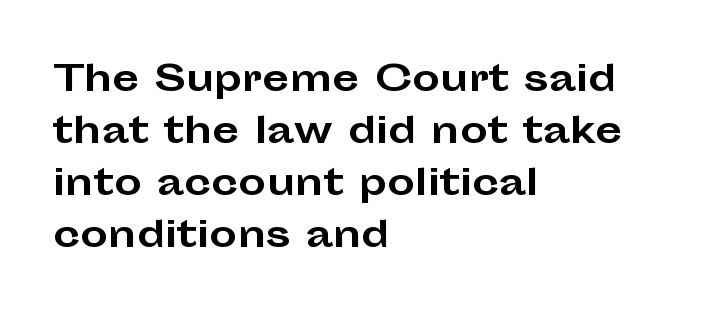
The image shows 35 px bold, wide sans-serif type, upright; set left-aligned, normal line spacing (1.49x), normal letter spacing, not underlined; low stroke contrast and a medium x-height.
